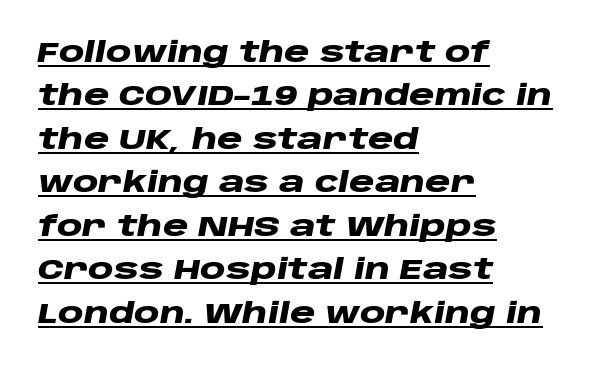
The lines are quadded left. The block of text has a typical density, with ordinary space between rows. The rendering uses natural spacing where letterforms have individual widths. Here the glyphs are tracked normally, forming tight word shapes. Is there an underline? Yes — a line sits under the letters.
